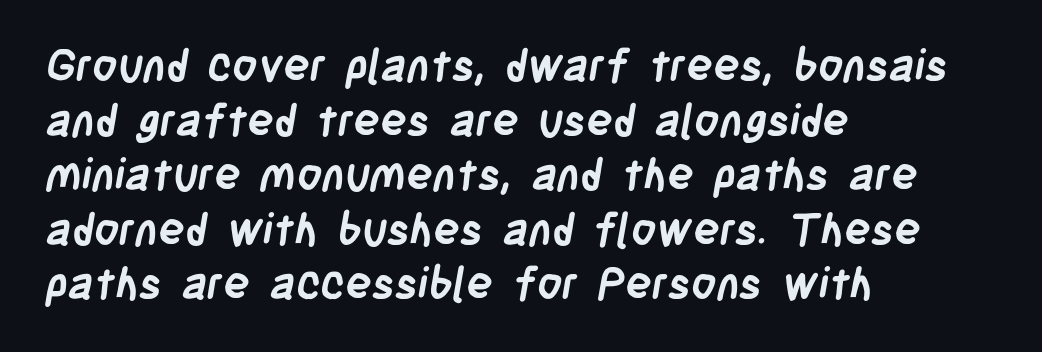
You could not count columns in this text — the font is proportionally spaced. Look at the tracking — it's just the regular setting, nothing added. Casual observation: everything's shoved over to the left. The font family rendered here belongs to the sans-serif group. Caption: bold face, heavy strokes. A bare baseline throughout the passage.
